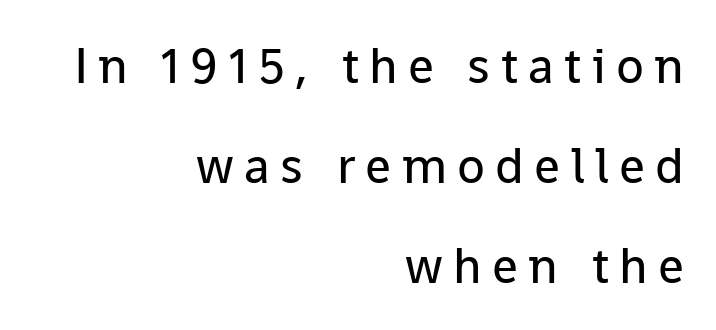
A quiet, ordinary-to-light weight characterises the typeface. These lines are rendered in a variable-pitch font. Leftover space on each line is placed entirely before the opening word. The glyphs are unaccompanied by any horizontal stroke below them.
